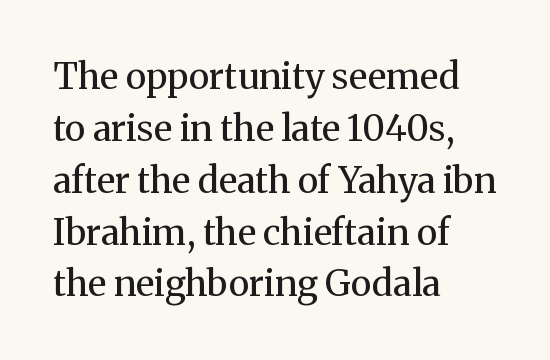
Q: Is the text bold? A: No.
Q: Is the text italic (slanted)? A: No, it is upright.
Q: Is the typeface a serif or a sans-serif typeface? A: Serif.
Q: Is the text underlined? A: No.
Q: How is the paragraph aligned? A: Left-aligned.
Q: Is the spacing between letters normal or unusually wide? A: Normal.
Q: Is the spacing between lines tight, normal or loose? A: Normal.
Q: Width (condensed, normal, or wide)? A: Normal.
Q: Stroke contrast? A: Medium.
Q: x-height? A: Medium.
Q: Monospaced? A: No.
